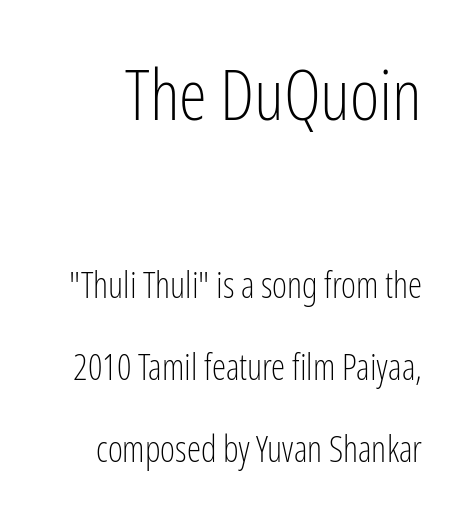
What kind of face is this? One without serifs — a sans. The strip under each line holds only bare page. Summary of vertical rhythm: relaxed, with wide interline spacing. Character widths vary here, with narrow letters taking less room than wide ones. Leftover space on each line is placed entirely before the opening word.
